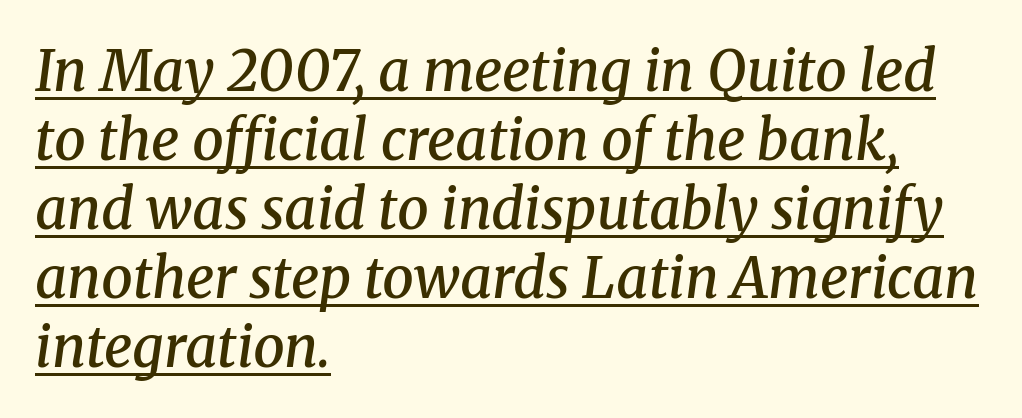
{"serif": "yes", "italic": "yes", "lean": "right", "slant_degrees": 8, "bold": "semi", "weight": "semibold", "width": "normal", "stroke_contrast": "medium", "x_height": "medium", "monospaced": "no", "underline": "yes", "align": "left", "line_spacing_ratio": 1.23, "letter_spacing": "normal", "letter_spacing_em": 0.0, "glyph_px": 56}
